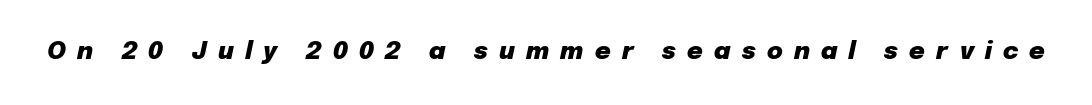
{"italic": "yes", "lean": "right", "slant_degrees": 12, "bold": "yes", "underline": "no", "letter_spacing": "wide", "letter_spacing_em": 0.47, "glyph_px": 24}
